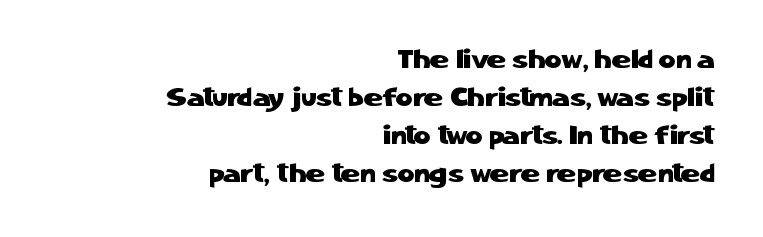
This sample uses plain, unmodified letter spacing. The block of text has a typical density, with ordinary space between rows. Is the block centered? No — it sits flush against the right margin. Honestly, there is no underline to notice here at all.
